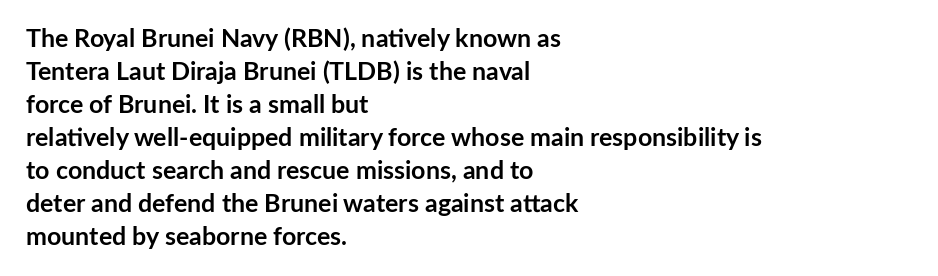
The image shows 25 px bold type, upright; set left-aligned, normal line spacing (1.32x), normal letter spacing, not underlined.
